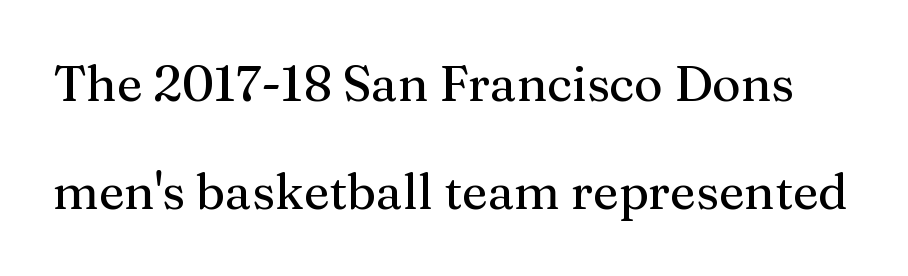
Q: Is the text italic (slanted)? A: No, it is upright.
Q: Is the typeface a serif or a sans-serif typeface? A: Serif.
Q: Is the text underlined? A: No.
Q: Is the spacing between letters normal or unusually wide? A: Normal.
Q: Is the spacing between lines tight, normal or loose? A: Loose.
Q: Width (condensed, normal, or wide)? A: Normal.
Q: Stroke contrast? A: Medium.
Q: x-height? A: Medium.
Q: Monospaced? A: No.
